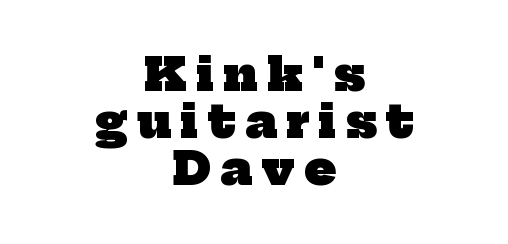
Q: Is the text bold? A: Yes.
Q: Is the typeface a serif or a sans-serif typeface? A: Serif.
Q: Is the text underlined? A: No.
Q: How is the paragraph aligned? A: Centered.
Q: Is the spacing between letters normal or unusually wide? A: Unusually wide.
Q: Is the spacing between lines tight, normal or loose? A: Tight.
Q: Width (condensed, normal, or wide)? A: Normal.
Q: Stroke contrast? A: Low.
Q: x-height? A: Medium.
Q: Monospaced? A: No.
